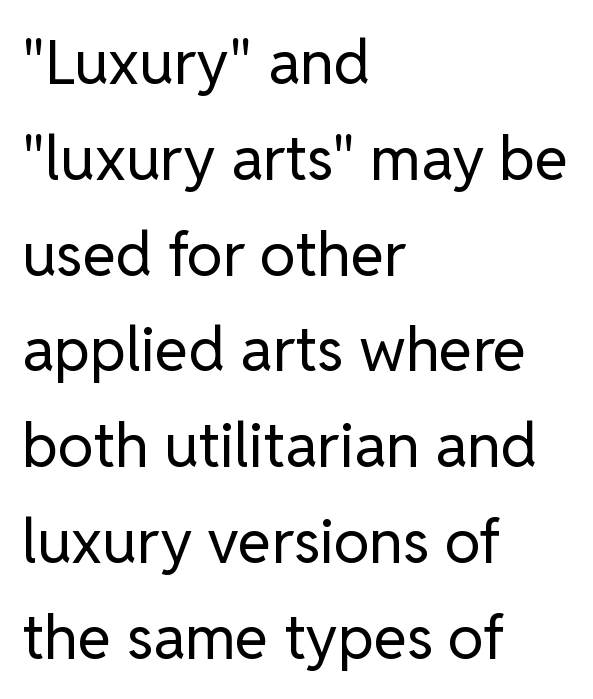
Q: Is the text bold? A: No.
Q: Is the text italic (slanted)? A: No, it is upright.
Q: Is the typeface a serif or a sans-serif typeface? A: Sans-serif.
Q: Is the text underlined? A: No.
Q: How is the paragraph aligned? A: Left-aligned.
Q: Is the spacing between letters normal or unusually wide? A: Normal.
Q: Is the spacing between lines tight, normal or loose? A: Normal.
Q: Width (condensed, normal, or wide)? A: Normal.
Q: Stroke contrast? A: Low.
Q: x-height? A: Medium.
Q: Monospaced? A: No.
